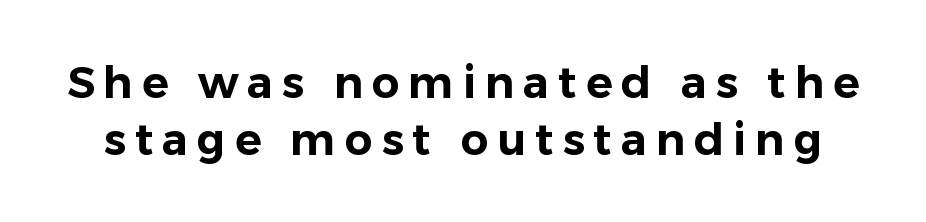
Q: Is the text italic (slanted)? A: No, it is upright.
Q: Is the typeface a serif or a sans-serif typeface? A: Sans-serif.
Q: Is the text underlined? A: No.
Q: Is the spacing between letters normal or unusually wide? A: Unusually wide.
Q: Is the spacing between lines tight, normal or loose? A: Normal.
Q: Width (condensed, normal, or wide)? A: Normal.
Q: Stroke contrast? A: Low.
Q: x-height? A: Medium.
Q: Monospaced? A: No.
